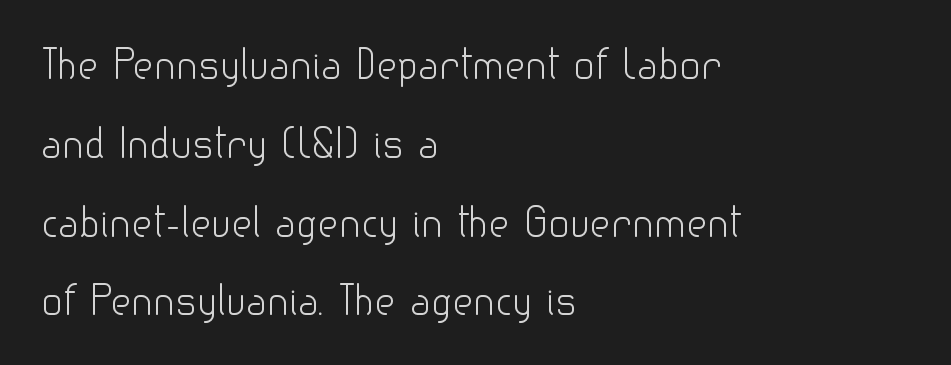
Q: Is the text bold? A: No.
Q: Is the text italic (slanted)? A: No, it is upright.
Q: Is the typeface a serif or a sans-serif typeface? A: Sans-serif.
Q: Is the text underlined? A: No.
Q: How is the paragraph aligned? A: Left-aligned.
Q: Is the spacing between letters normal or unusually wide? A: Normal.
Q: Is the spacing between lines tight, normal or loose? A: Loose.
Q: Width (condensed, normal, or wide)? A: Normal.
Q: Stroke contrast? A: Low.
Q: x-height? A: Small.
Q: Monospaced? A: No.
